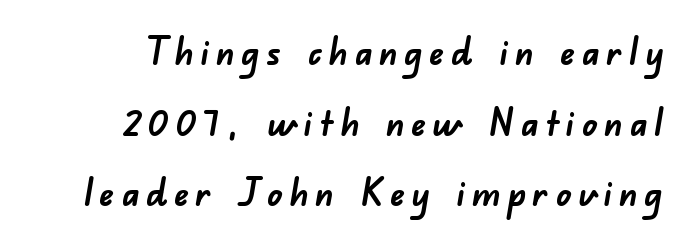
Compared with typical paragraphs, the rows here are farther apart. Short and long lines alike share a common ending point at right. The face used here is proportionally spaced, like ordinary book or web type. Any mark beneath the type? The region is blank.
